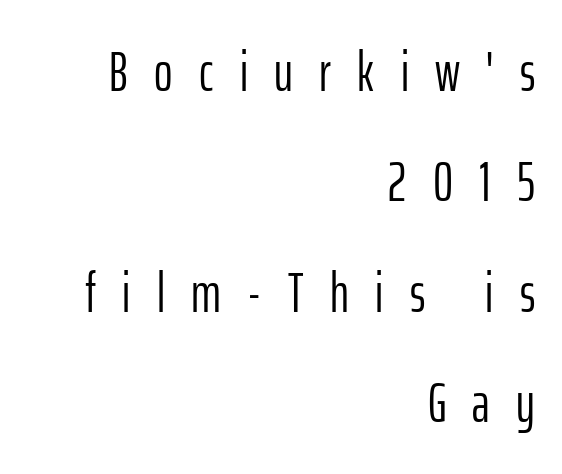
{"serif": "no", "italic": "no", "bold": "no", "weight": "light", "width": "condensed", "stroke_contrast": "low", "x_height": "medium", "monospaced": "no", "underline": "no", "align": "right", "line_spacing": "loose", "line_spacing_ratio": 1.97, "letter_spacing": "wide", "letter_spacing_em": 0.47, "glyph_px": 56}
